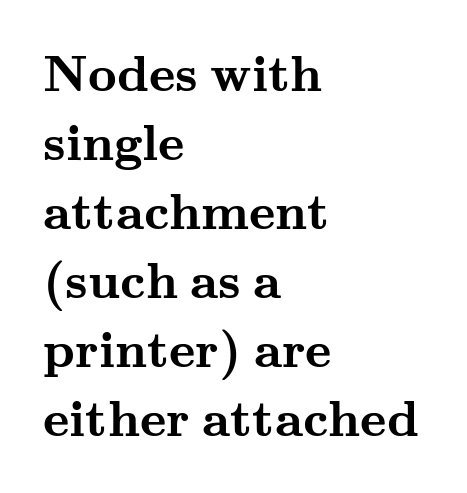
{"serif": "yes", "italic": "no", "bold": "yes", "weight": "semibold", "width": "wide", "stroke_contrast": "medium", "x_height": "small", "monospaced": "no", "underline": "no", "align": "left", "line_spacing": "normal", "line_spacing_ratio": 1.38, "letter_spacing": "normal", "letter_spacing_em": 0.0, "glyph_px": 50}
